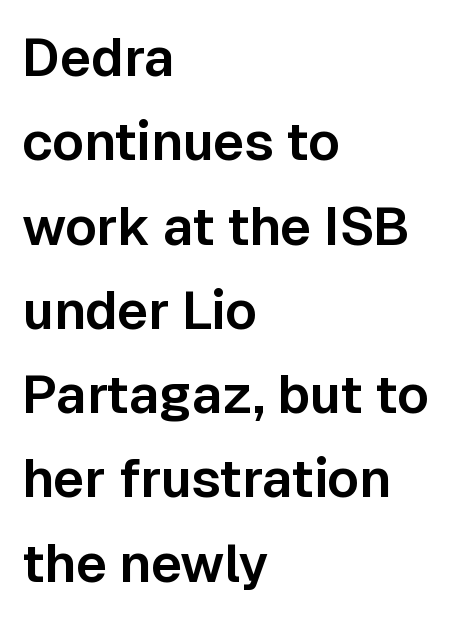
Q: Is the text italic (slanted)? A: No, it is upright.
Q: Is the typeface a serif or a sans-serif typeface? A: Sans-serif.
Q: Is the text underlined? A: No.
Q: How is the paragraph aligned? A: Left-aligned.
Q: Is the spacing between letters normal or unusually wide? A: Normal.
Q: Is the spacing between lines tight, normal or loose? A: Normal.
Q: Width (condensed, normal, or wide)? A: Normal.
Q: Stroke contrast? A: Low.
Q: x-height? A: Medium.
Q: Monospaced? A: No.
